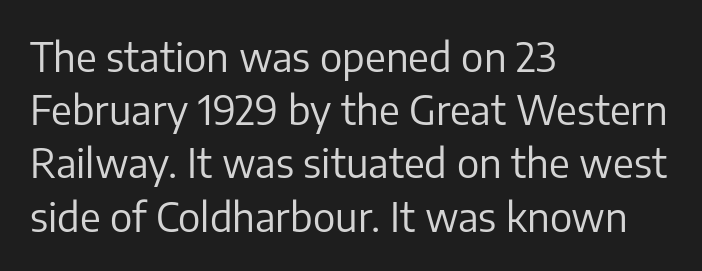
The image shows 40 px regular-weight sans-serif type, upright; set left-aligned, normal line spacing (1.33x), normal letter spacing, not underlined; low stroke contrast and a medium x-height.
